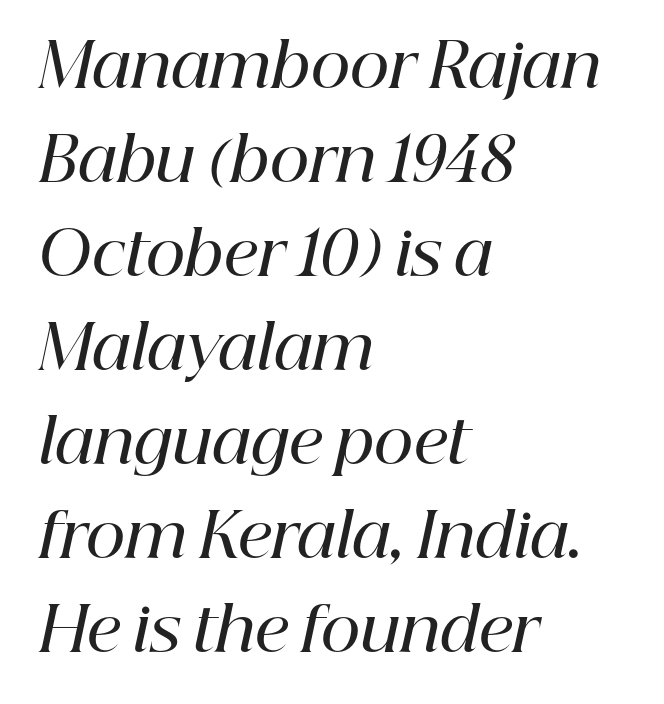
Successive baselines arrive at the customary interval. Quick note: underline off. Compared with ordinary roman type, these characters are visibly tilted. This sample uses a serif face. Inter-character spacing is left at the font's built-in metrics.
